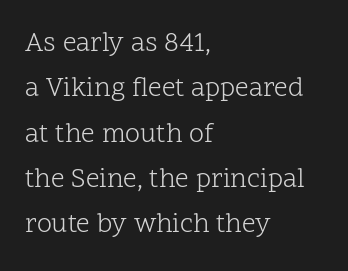
Q: Is the text bold? A: No.
Q: Is the text italic (slanted)? A: No, it is upright.
Q: Is the text underlined? A: No.
Q: How is the paragraph aligned? A: Left-aligned.
Q: Is the spacing between letters normal or unusually wide? A: Normal.
Q: Is the spacing between lines tight, normal or loose? A: Normal.
